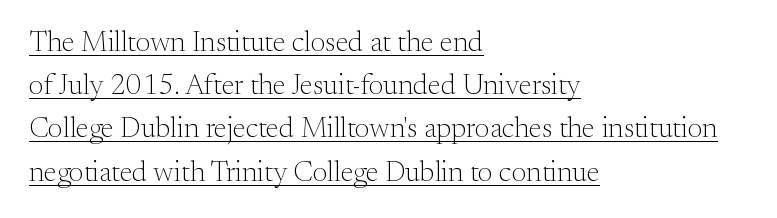
{"serif": "yes", "italic": "no", "bold": "no", "weight": "light", "width": "normal", "stroke_contrast": "medium", "x_height": "small", "monospaced": "no", "underline": "yes", "align": "left", "line_spacing": "normal", "line_spacing_ratio": 1.49, "letter_spacing": "normal", "letter_spacing_em": 0.0, "glyph_px": 29}
